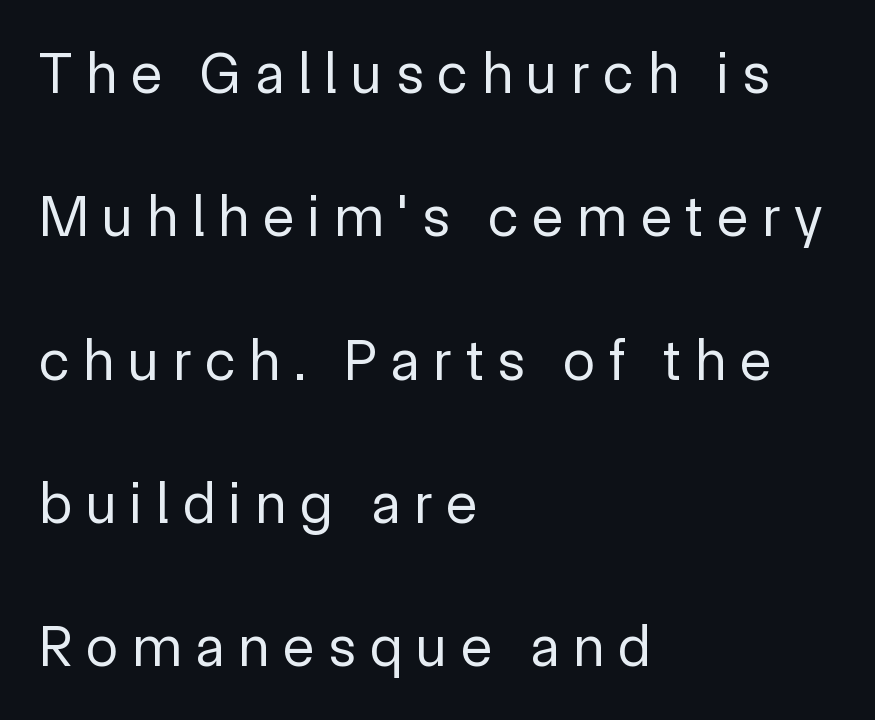
{"serif": "no", "italic": "no", "bold": "no", "weight": "regular", "width": "normal", "x_height": "medium", "monospaced": "no", "underline": "no", "align": "left", "line_spacing": "loose", "line_spacing_ratio": 2.47, "letter_spacing": "wide", "letter_spacing_em": 0.24, "glyph_px": 58}
